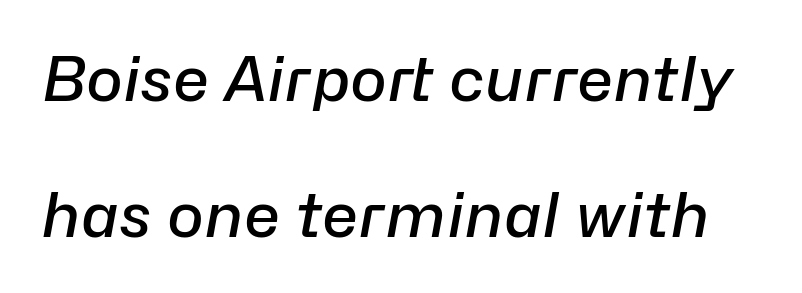
The image shows 62 px semibold type, italic (leaning right); set loose line spacing (2.19x), normal letter spacing, not underlined; low stroke contrast and a medium x-height.
